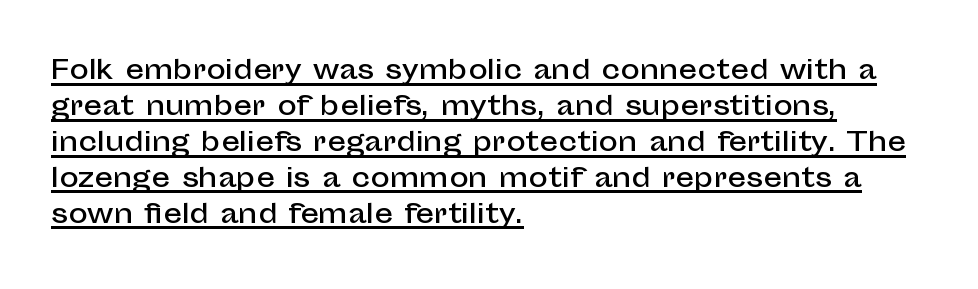
The image shows 26 px text type, upright; set left-aligned, normal line spacing (1.38x), normal letter spacing, underlined.
